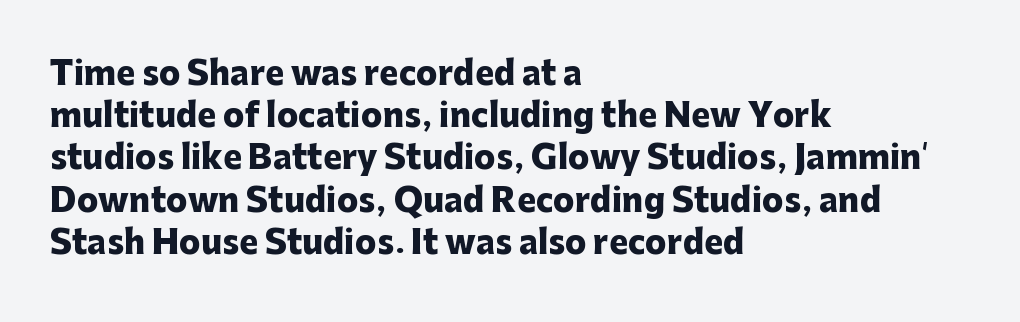
The image shows 32 px heavy sans-serif type, upright; set left-aligned, normal line spacing (1.32x), normal letter spacing, not underlined; low stroke contrast and a medium x-height.
